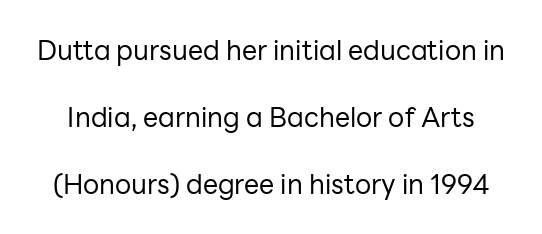
The image shows 27 px text type, upright; set loose line spacing (2.49x), normal letter spacing, not underlined.
